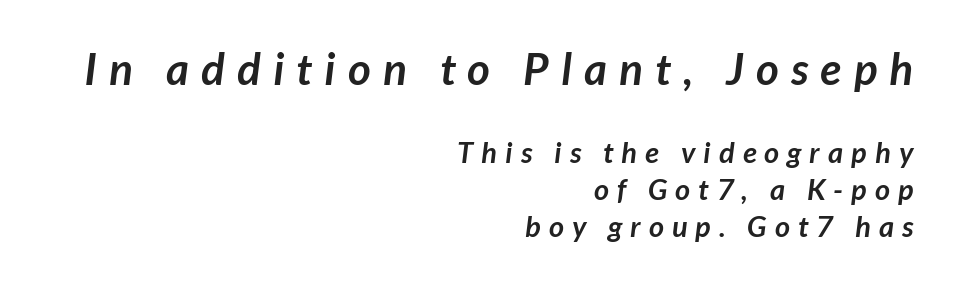
The image shows 44 px semibold sans-serif type; set right-aligned, normal line spacing (1.28x), unusually wide letter spacing (+0.28 em), not underlined; the first (top) block is 1.52x larger; low stroke contrast and a medium x-height.
